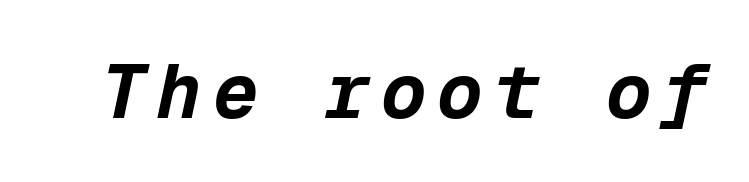
Q: Is the text bold? A: Yes.
Q: Is the text italic (slanted)? A: Yes, it leans right by about 12 degrees.
Q: Is the text underlined? A: No.
Q: Width (condensed, normal, or wide)? A: Normal.
Q: Stroke contrast? A: Low.
Q: x-height? A: Medium.
Q: Monospaced? A: Yes.
